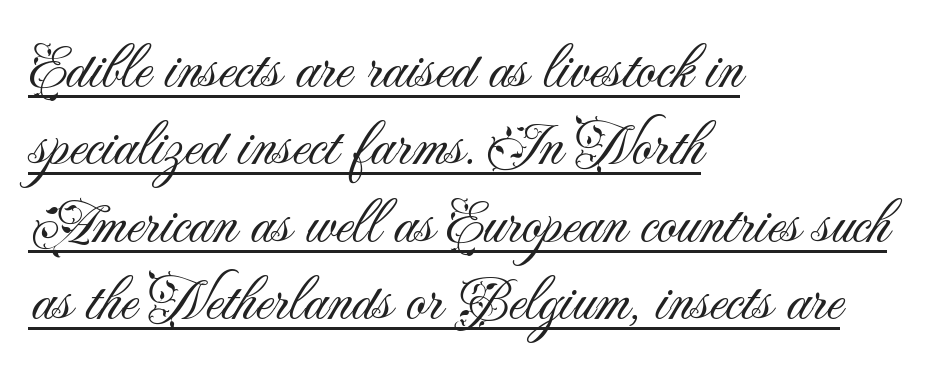
Letter spacing: default. These glyphs show unthickened strokes, regular width or finer. These lines are rendered in a variable-pitch font. The designer left line spacing at the default. In designer terms, the underline attribute is active on this setting.
